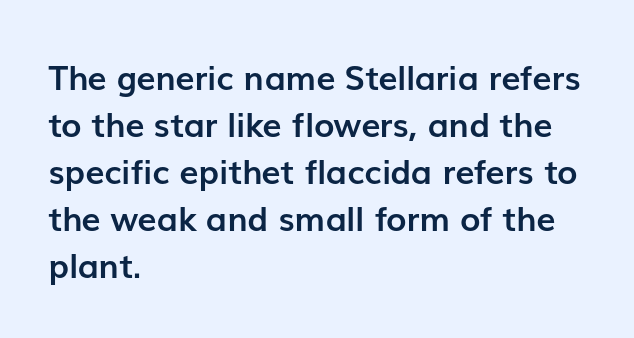
Q: Is the text bold? A: Yes.
Q: Is the text italic (slanted)? A: No, it is upright.
Q: Is the typeface a serif or a sans-serif typeface? A: Sans-serif.
Q: Is the text underlined? A: No.
Q: How is the paragraph aligned? A: Left-aligned.
Q: Is the spacing between letters normal or unusually wide? A: Normal.
Q: Is the spacing between lines tight, normal or loose? A: Normal.
Q: Width (condensed, normal, or wide)? A: Normal.
Q: Stroke contrast? A: Low.
Q: x-height? A: Medium.
Q: Monospaced? A: No.
